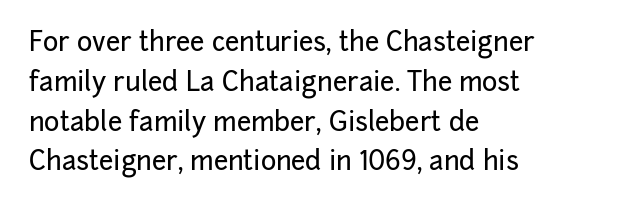
{"italic": "no", "underline": "no", "align": "left", "line_spacing": "normal", "line_spacing_ratio": 1.53, "letter_spacing": "normal", "letter_spacing_em": 0.0, "glyph_px": 26}
